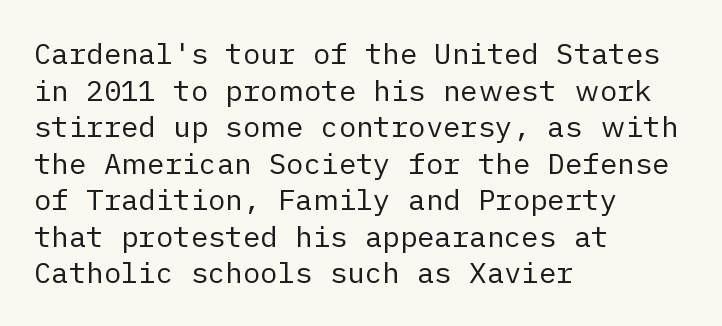
Q: Is the text bold? A: No.
Q: Is the text italic (slanted)? A: No, it is upright.
Q: Is the typeface a serif or a sans-serif typeface? A: Sans-serif.
Q: Is the text underlined? A: No.
Q: How is the paragraph aligned? A: Left-aligned.
Q: Is the spacing between letters normal or unusually wide? A: Normal.
Q: Is the spacing between lines tight, normal or loose? A: Normal.
Q: Width (condensed, normal, or wide)? A: Normal.
Q: Stroke contrast? A: Low.
Q: x-height? A: Medium.
